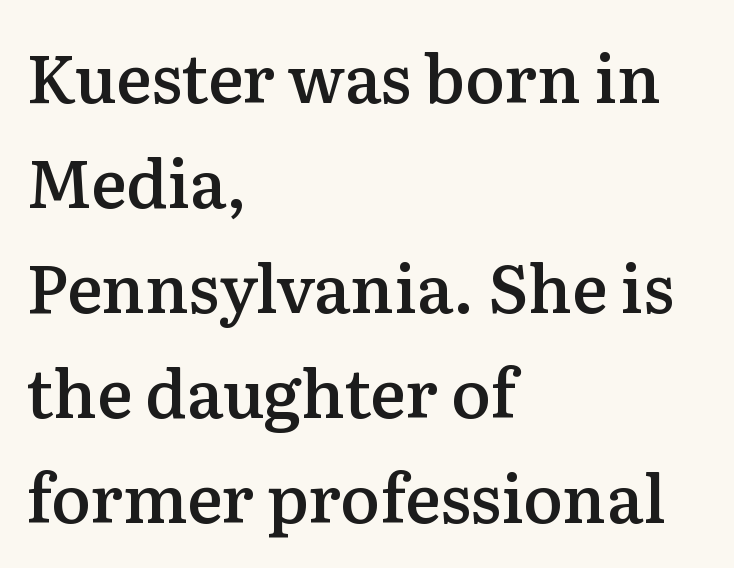
This is the in-between weight designers call semibold or demi. In terms of posture, this sample is upright. The passage is arranged the way most books set body copy — flush left. Small tapered or slab feet sit at the stroke ends, so this counts as serif.
